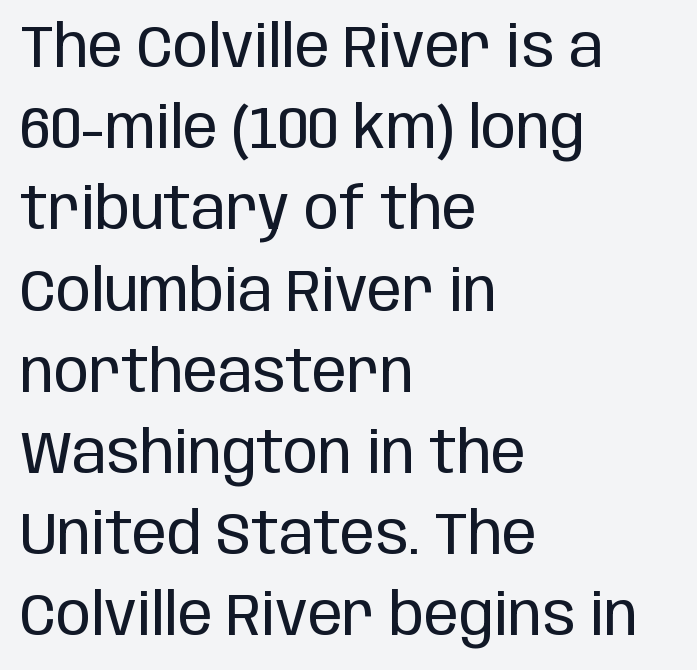
{"serif": "no", "italic": "no", "bold": "no", "weight": "regular", "width": "condensed", "stroke_contrast": "low", "x_height": "large", "monospaced": "no", "underline": "no", "align": "left", "line_spacing": "normal", "line_spacing_ratio": 1.4, "letter_spacing": "normal", "letter_spacing_em": 0.0, "glyph_px": 58}
